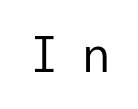
The image shows 50 px regular-weight sans-serif type, upright; set unusually wide letter spacing (+0.38 em), not underlined; low stroke contrast and a medium x-height.
